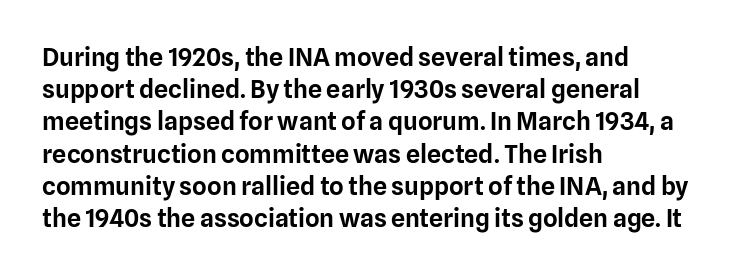
The image shows 25 px text type, upright; set left-aligned, normal line spacing (1.29x), normal letter spacing, not underlined.
